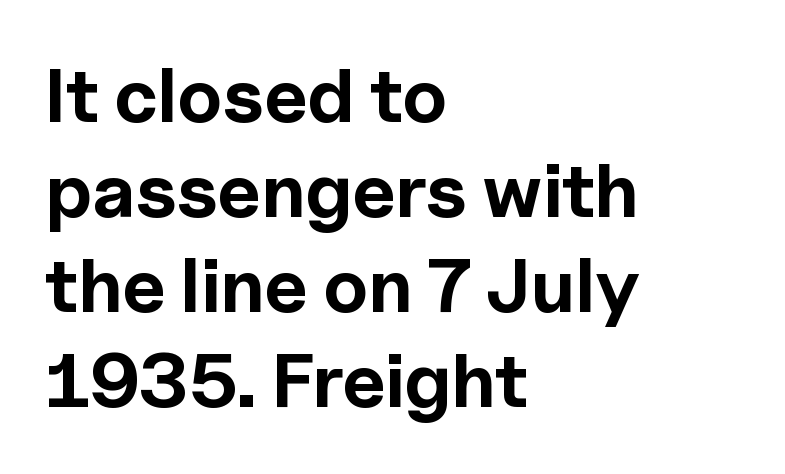
{"serif": "no", "italic": "no", "bold": "yes", "weight": "bold", "width": "normal", "x_height": "medium", "monospaced": "no", "underline": "no", "align": "left", "line_spacing": "normal", "line_spacing_ratio": 1.25, "letter_spacing": "normal", "letter_spacing_em": 0.0, "glyph_px": 76}
